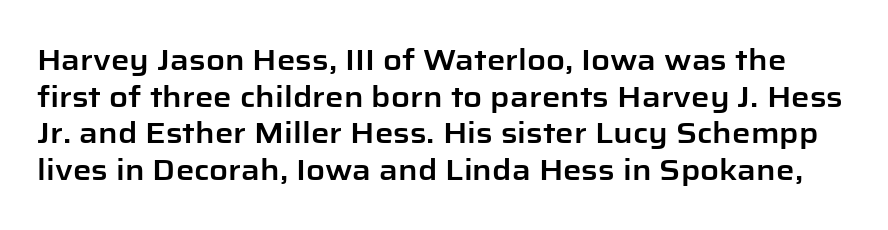
The image shows 29 px sans-serif type, upright; set normal line spacing (1.26x), normal letter spacing, not underlined; low stroke contrast and a medium x-height.
